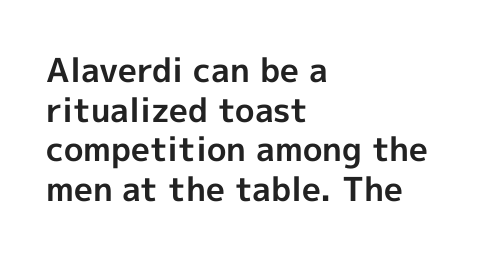
Each letter's strokes conclude bluntly, with no projecting serifs. The ragged edge is on the right, which tells us the setting is flush left. Weight: bold. The passage shown is typed in a proportional face where columns would drift. Do the letters lean? They stand straight. The rendering keeps characters at their native spacing.
